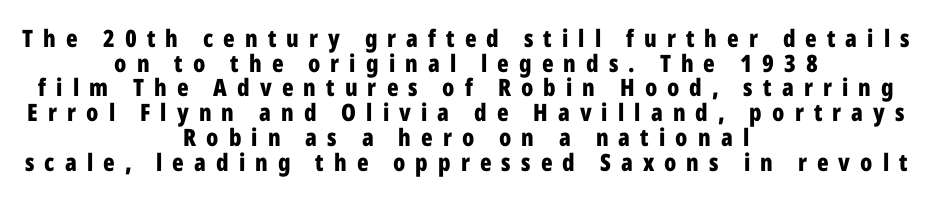
The image shows 24 px bold type, upright; set centered, tight line spacing (1.03x), unusually wide letter spacing (+0.42 em), not underlined.
